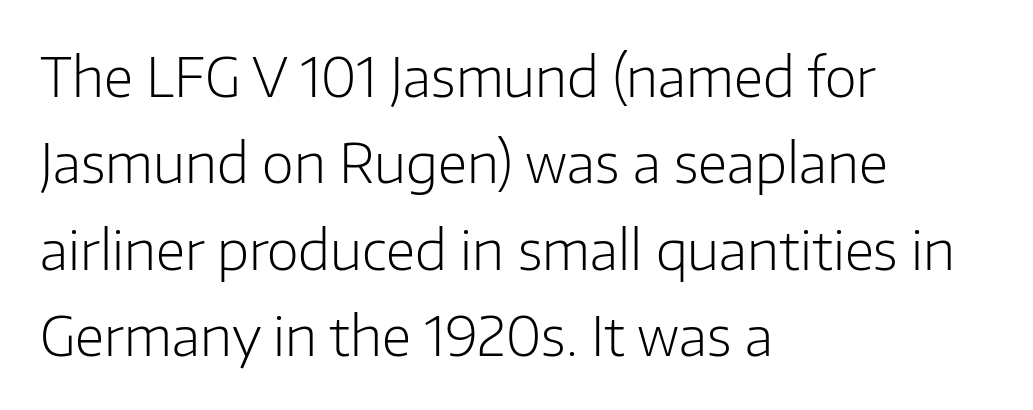
{"serif": "no", "italic": "no", "bold": "no", "weight": "light", "width": "normal", "stroke_contrast": "low", "x_height": "medium", "monospaced": "no", "underline": "no", "align": "left", "line_spacing": "normal", "line_spacing_ratio": 1.57, "letter_spacing": "normal", "letter_spacing_em": 0.0, "glyph_px": 55}
